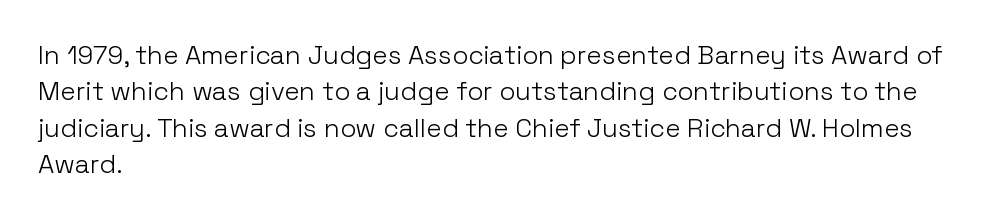
The image shows 26 px text type, upright; set left-aligned, normal line spacing (1.4x), normal letter spacing, not underlined.
